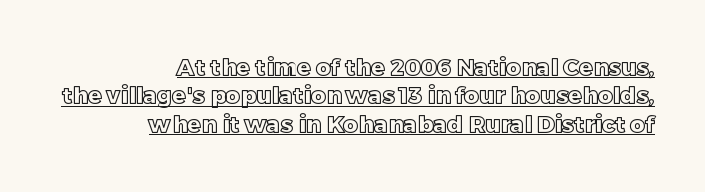
Q: Is the text italic (slanted)? A: No, it is upright.
Q: Is the text underlined? A: Yes.
Q: How is the paragraph aligned? A: Right-aligned.
Q: Is the spacing between letters normal or unusually wide? A: Normal.
